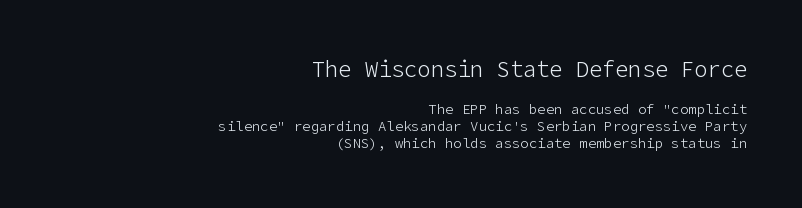
Q: Is the text bold? A: No.
Q: Is the text italic (slanted)? A: No, it is upright.
Q: Is the text underlined? A: No.
Q: How is the paragraph aligned? A: Right-aligned.
Q: Is the spacing between letters normal or unusually wide? A: Normal.
Q: Which block of text is set in a larger size, the first (top) or the second (bottom)? A: The first (top) one.
